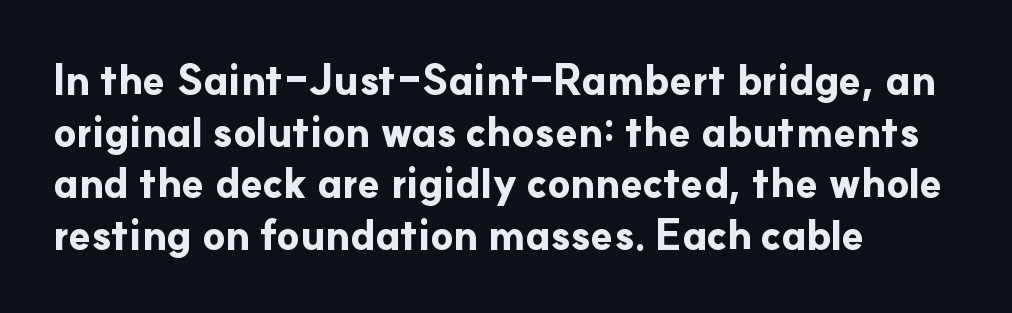
Q: Is the text bold? A: Yes.
Q: Is the text italic (slanted)? A: No, it is upright.
Q: Is the typeface a serif or a sans-serif typeface? A: Sans-serif.
Q: Is the text underlined? A: No.
Q: How is the paragraph aligned? A: Left-aligned.
Q: Is the spacing between letters normal or unusually wide? A: Normal.
Q: Is the spacing between lines tight, normal or loose? A: Normal.
Q: Width (condensed, normal, or wide)? A: Normal.
Q: Stroke contrast? A: Low.
Q: x-height? A: Small.
Q: Monospaced? A: No.
